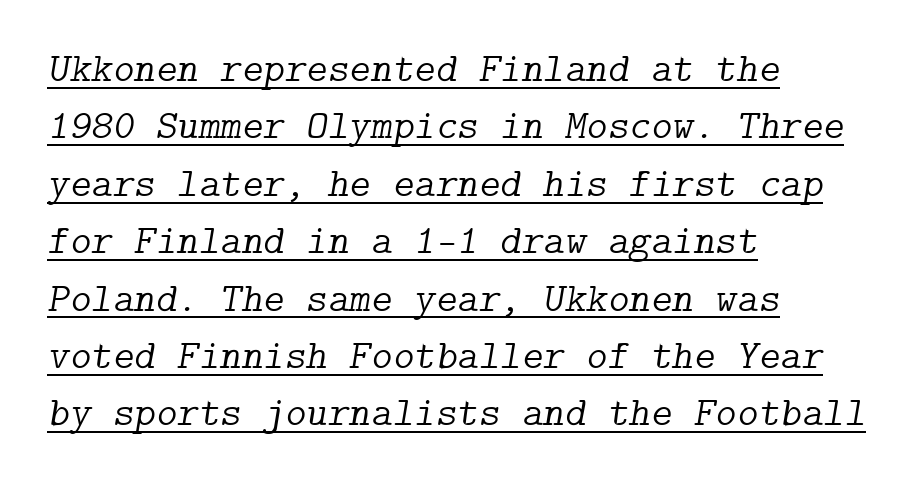
The image shows 41 px light serif type, italic (leaning right); set left-aligned, normal line spacing (1.4x), normal letter spacing, underlined; low stroke contrast and a medium x-height.
